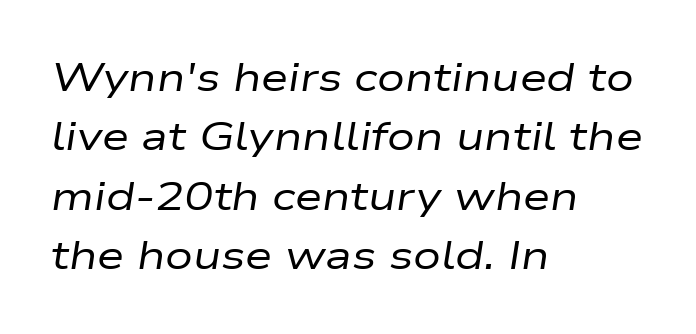
Q: Is the text bold? A: No.
Q: Is the text italic (slanted)? A: Yes, it leans right by about 9 degrees.
Q: Is the text underlined? A: No.
Q: How is the paragraph aligned? A: Left-aligned.
Q: Is the spacing between letters normal or unusually wide? A: Normal.
Q: Is the spacing between lines tight, normal or loose? A: Normal.
Q: Width (condensed, normal, or wide)? A: Wide.
Q: Stroke contrast? A: Low.
Q: x-height? A: Medium.
Q: Monospaced? A: No.
